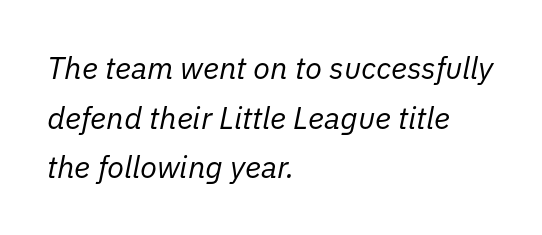
{"italic": "yes", "lean": "right", "slant_degrees": 11, "bold": "no", "weight": "regular", "width": "normal", "stroke_contrast": "low", "x_height": "medium", "monospaced": "no", "underline": "no", "align": "left", "line_spacing": "normal", "line_spacing_ratio": 1.6, "letter_spacing": "normal", "letter_spacing_em": 0.0, "glyph_px": 31}
